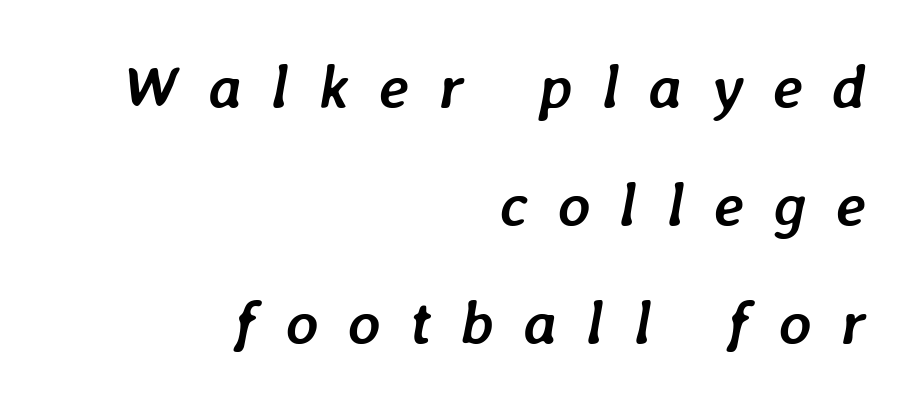
Q: Is the text bold? A: Yes.
Q: Is the text italic (slanted)? A: Yes, it leans right by about 7 degrees.
Q: Is the text underlined? A: No.
Q: How is the paragraph aligned? A: Right-aligned.
Q: Is the spacing between letters normal or unusually wide? A: Unusually wide.
Q: Is the spacing between lines tight, normal or loose? A: Loose.
Q: Width (condensed, normal, or wide)? A: Normal.
Q: Stroke contrast? A: Low.
Q: x-height? A: Medium.
Q: Monospaced? A: No.
